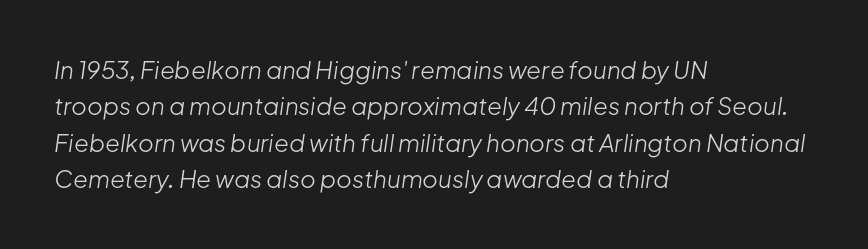
The image shows 24 px text type, italic (leaning right); set left-aligned, normal line spacing (1.52x), normal letter spacing, not underlined.
